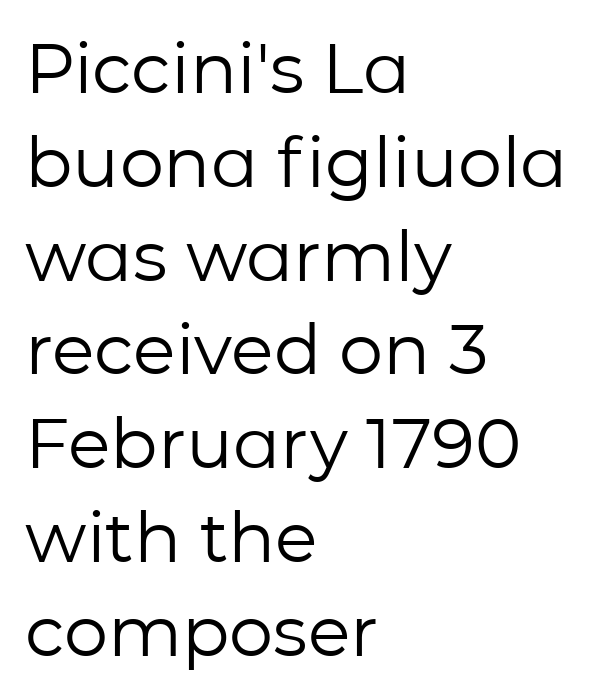
Q: Is the text bold? A: No.
Q: Is the text italic (slanted)? A: No, it is upright.
Q: Is the typeface a serif or a sans-serif typeface? A: Sans-serif.
Q: Is the text underlined? A: No.
Q: How is the paragraph aligned? A: Left-aligned.
Q: Is the spacing between letters normal or unusually wide? A: Normal.
Q: Is the spacing between lines tight, normal or loose? A: Normal.
Q: Width (condensed, normal, or wide)? A: Normal.
Q: Stroke contrast? A: Low.
Q: x-height? A: Medium.
Q: Monospaced? A: No.
